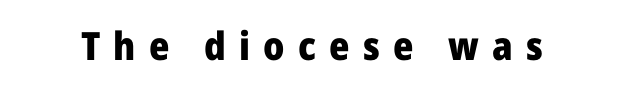
Q: Is the text bold? A: Yes.
Q: Is the text italic (slanted)? A: No, it is upright.
Q: Is the typeface a serif or a sans-serif typeface? A: Sans-serif.
Q: Is the text underlined? A: No.
Q: Is the spacing between letters normal or unusually wide? A: Unusually wide.
Q: Width (condensed, normal, or wide)? A: Normal.
Q: Stroke contrast? A: Low.
Q: x-height? A: Medium.
Q: Monospaced? A: No.
